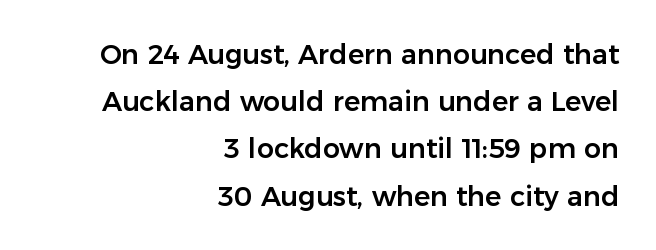
The image shows 27 px text type, upright; set right-aligned, line spacing 1.75x, normal letter spacing, not underlined.
